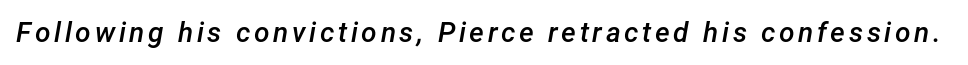
There's an unmistakable incline to the writing here. A bare baseline throughout the passage. Notice the strokes are somewhat thickened but not fully heavy: this is a semibold. Do the characters align in a grid? No, the font is proportional.
